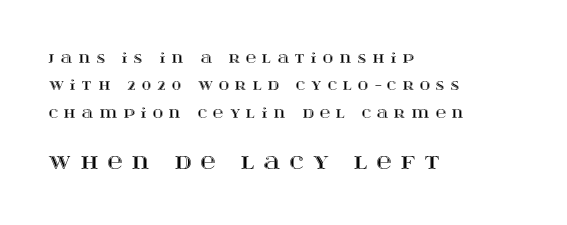
Which chunk is bigger? The second one — the bottom block dwarfs the top. Type without underlining. You could fit nearly another row in the gap between these rows. This rendering widens character spacing well past its baseline value. These lines stack with their left ends in a neat column. The axis of the letterforms is exactly vertical.
